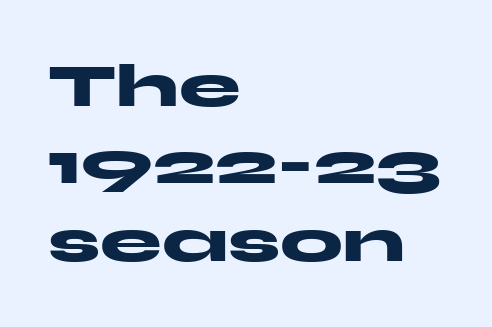
The image shows 62 px heavy, wide sans-serif type, upright; set left-aligned, normal line spacing (1.25x), normal letter spacing, not underlined; medium stroke contrast and a medium x-height.
